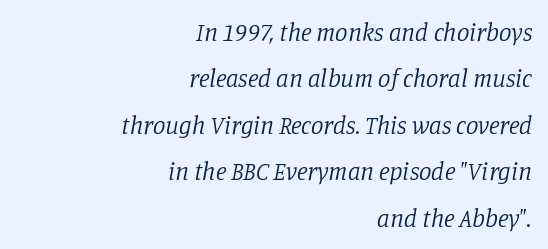
{"italic": "yes", "lean": "right", "slant_degrees": 11, "bold": "no", "underline": "no", "align": "right", "line_spacing_ratio": 1.86, "letter_spacing": "normal", "letter_spacing_em": 0.0, "glyph_px": 25}
